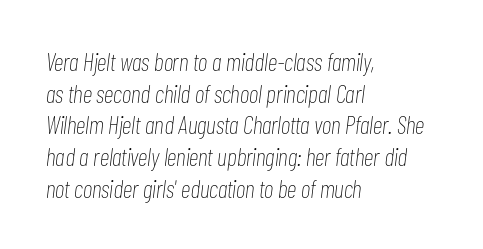
The image shows 25 px text type, italic (leaning right); set left-aligned, normal line spacing (1.27x), normal letter spacing, not underlined.
